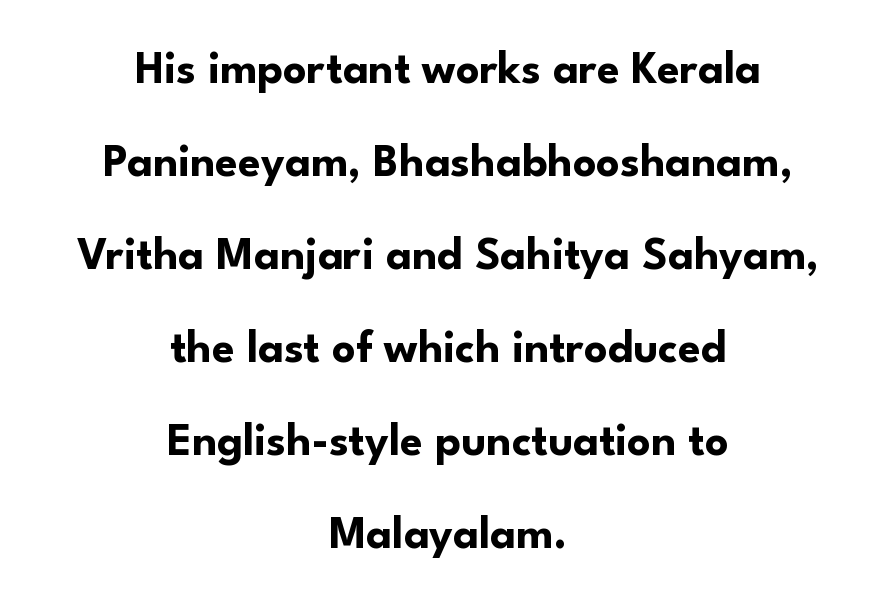
{"serif": "no", "italic": "no", "bold": "yes", "weight": "bold", "width": "normal", "stroke_contrast": "low", "x_height": "small", "monospaced": "no", "underline": "no", "align": "center", "line_spacing": "loose", "line_spacing_ratio": 2.02, "letter_spacing": "normal", "letter_spacing_em": 0.0, "glyph_px": 46}
